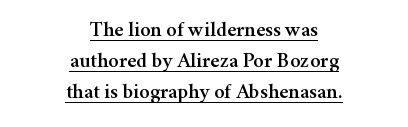
Q: Is the text italic (slanted)? A: No, it is upright.
Q: Is the text underlined? A: Yes.
Q: How is the paragraph aligned? A: Centered.
Q: Is the spacing between letters normal or unusually wide? A: Normal.
Q: Is the spacing between lines tight, normal or loose? A: Normal.
